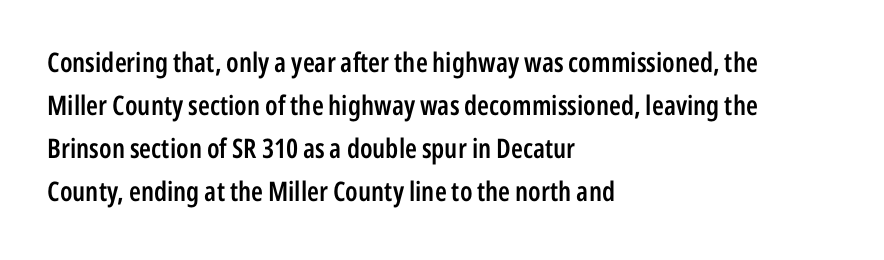
Q: Is the text bold? A: Semi-bold.
Q: Is the text italic (slanted)? A: No, it is upright.
Q: Is the text underlined? A: No.
Q: How is the paragraph aligned? A: Left-aligned.
Q: Is the spacing between letters normal or unusually wide? A: Normal.
Q: Is the spacing between lines tight, normal or loose? A: Normal.
